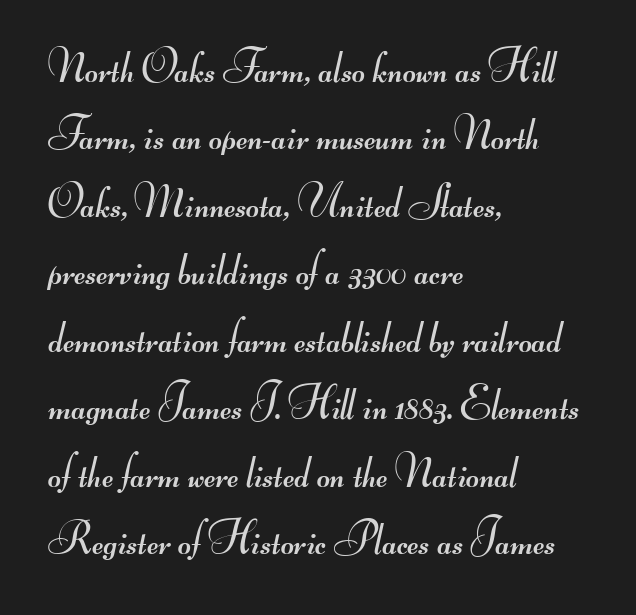
The image shows 45 px regular-weight, wide sans-serif type; set left-aligned, normal line spacing (1.5x), normal letter spacing, not underlined; medium stroke contrast.
